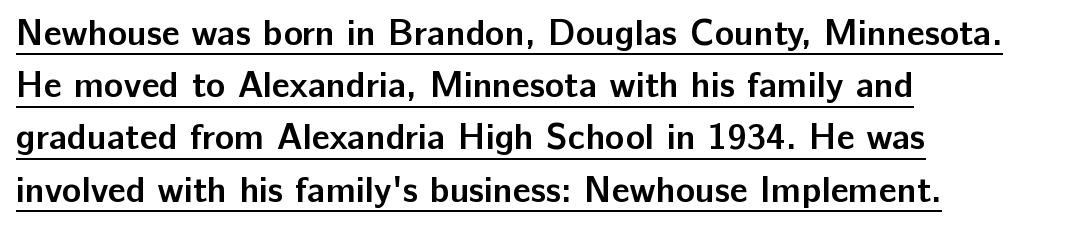
The image shows 36 px semibold sans-serif type, upright; set left-aligned, normal line spacing (1.45x), normal letter spacing, underlined; low stroke contrast and a medium x-height.
